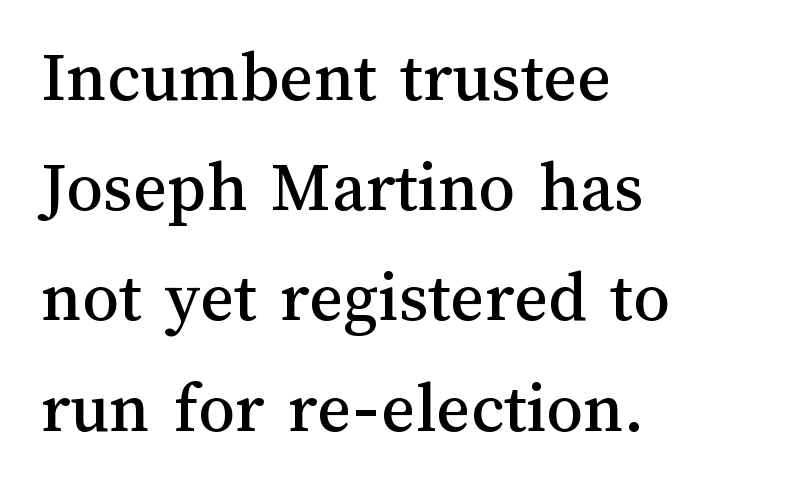
{"italic": "no", "width": "normal", "stroke_contrast": "medium", "x_height": "medium", "monospaced": "no", "underline": "no", "align": "left", "line_spacing": "normal", "line_spacing_ratio": 1.51, "letter_spacing": "normal", "letter_spacing_em": 0.0, "glyph_px": 73}
